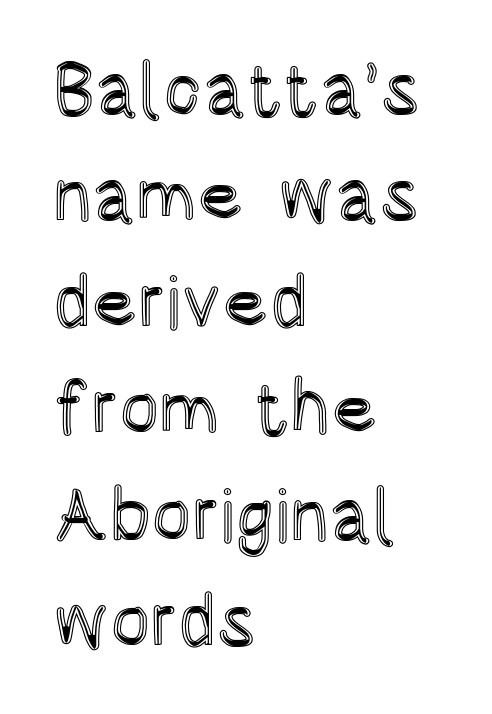
No extra tracking has been applied to these lines. Do the characters align in a grid? No, the font is proportional. The zone under the glyphs is completely vacant. The lines are quadded left.
